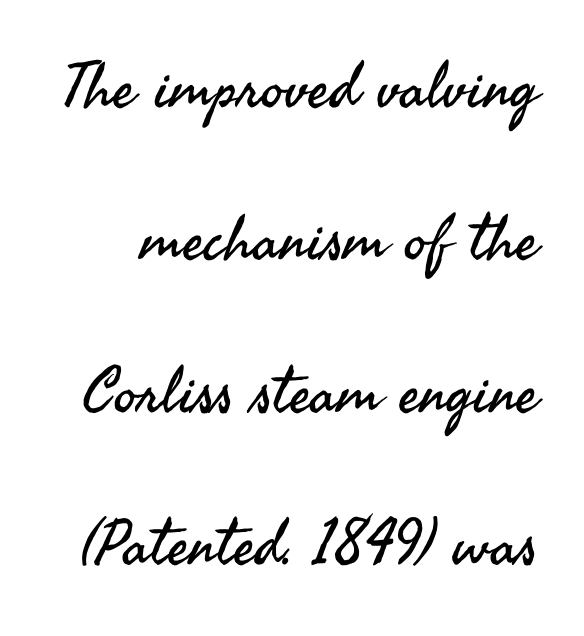
{"serif": "no", "bold": "no", "weight": "regular", "width": "normal", "stroke_contrast": "medium", "x_height": "small", "monospaced": "no", "underline": "no", "line_spacing": "loose", "line_spacing_ratio": 2.42, "letter_spacing": "normal", "letter_spacing_em": 0.0, "glyph_px": 63}
